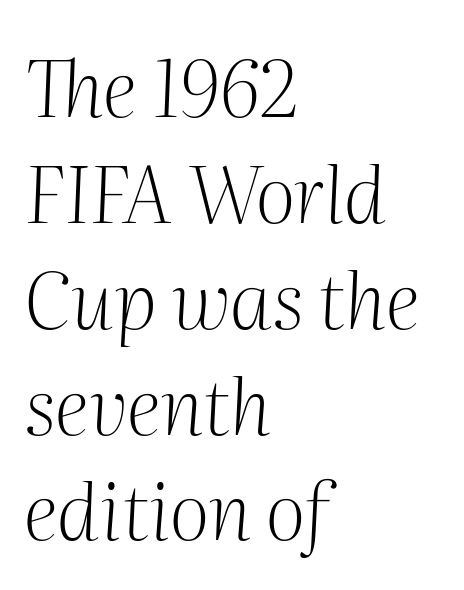
{"serif": "yes", "italic": "yes", "lean": "right", "slant_degrees": 2, "bold": "no", "weight": "light", "width": "normal", "stroke_contrast": "medium", "x_height": "medium", "monospaced": "no", "underline": "no", "align": "left", "line_spacing": "normal", "line_spacing_ratio": 1.34, "letter_spacing": "normal", "letter_spacing_em": 0.0, "glyph_px": 79}
